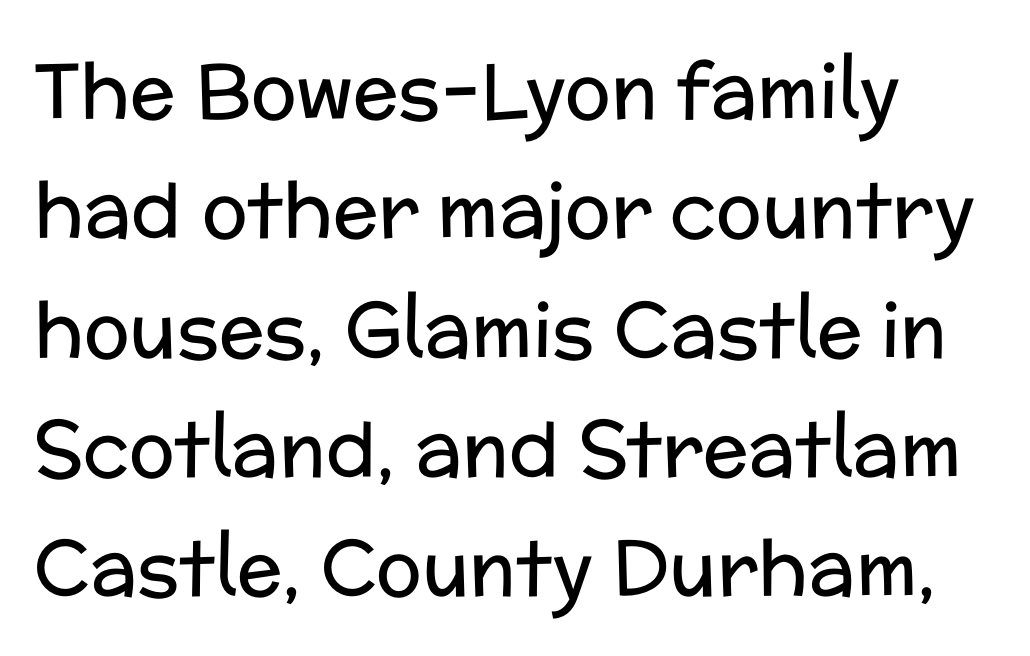
Q: Is the text bold? A: No.
Q: Is the text italic (slanted)? A: No, it is upright.
Q: Is the typeface a serif or a sans-serif typeface? A: Sans-serif.
Q: Is the text underlined? A: No.
Q: Is the spacing between letters normal or unusually wide? A: Normal.
Q: Is the spacing between lines tight, normal or loose? A: Normal.
Q: Width (condensed, normal, or wide)? A: Normal.
Q: Stroke contrast? A: Low.
Q: x-height? A: Medium.
Q: Monospaced? A: No.
